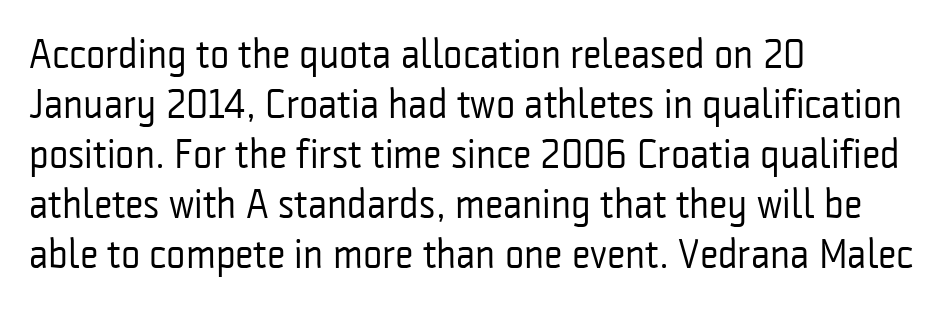
{"serif": "no", "italic": "no", "bold": "no", "weight": "regular", "width": "condensed", "stroke_contrast": "low", "x_height": "medium", "monospaced": "no", "underline": "no", "align": "left", "line_spacing_ratio": 1.22, "letter_spacing": "normal", "letter_spacing_em": 0.0, "glyph_px": 41}
